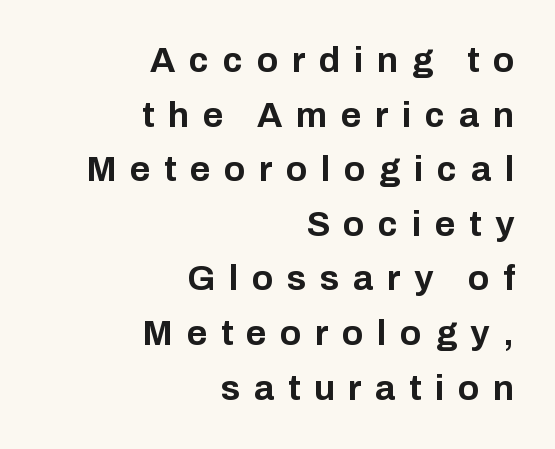
Do the characters align in a grid? No, the font is proportional. Lines of text with bare space underneath. These lines have a slow, spaced-out rhythm from letter to letter. Observe the absence of serifs on each vertical stroke in this sample.
